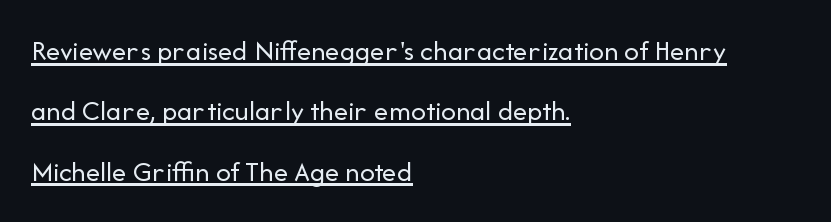
Q: Is the text bold? A: No.
Q: Is the text italic (slanted)? A: No, it is upright.
Q: Is the typeface a serif or a sans-serif typeface? A: Sans-serif.
Q: Is the text underlined? A: Yes.
Q: How is the paragraph aligned? A: Left-aligned.
Q: Is the spacing between letters normal or unusually wide? A: Normal.
Q: Is the spacing between lines tight, normal or loose? A: Loose.
Q: Width (condensed, normal, or wide)? A: Normal.
Q: Stroke contrast? A: Low.
Q: x-height? A: Medium.
Q: Monospaced? A: No.
